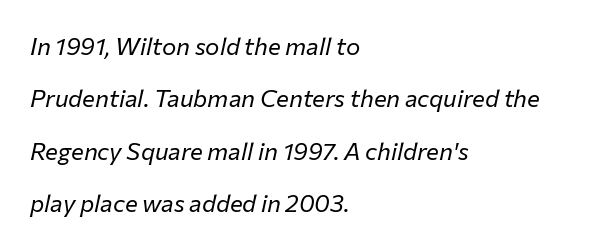
The face looks like a standard text weight, possibly lighter. The ragged edge is on the right, which tells us the setting is flush left. Is the letter spacing exaggerated? No — it looks like the ordinary default. The rendering uses a large line-height, opening up the rows.
